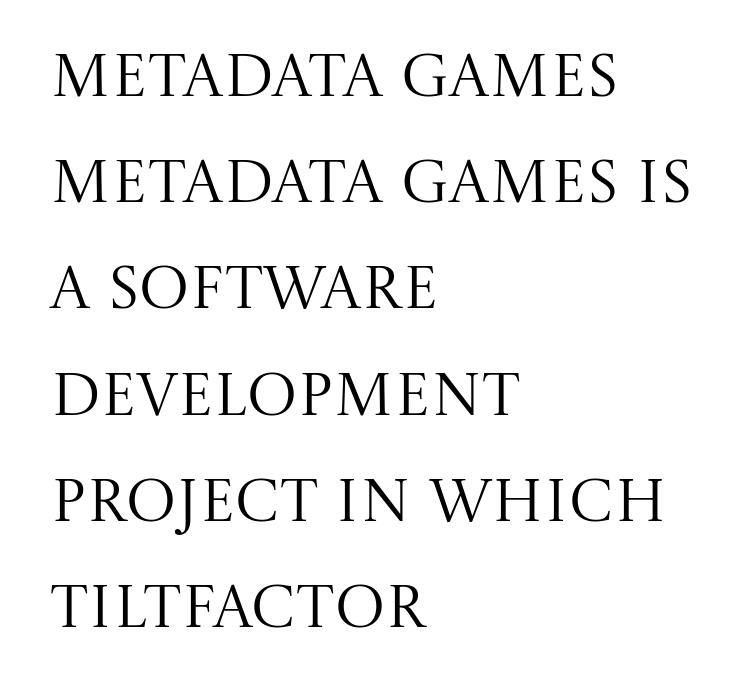
{"serif": "yes", "italic": "no", "bold": "no", "weight": "regular", "width": "normal", "stroke_contrast": "medium", "x_height": "large", "monospaced": "no", "underline": "no", "align": "left", "line_spacing_ratio": 1.77, "letter_spacing": "normal", "letter_spacing_em": 0.0, "glyph_px": 60}
